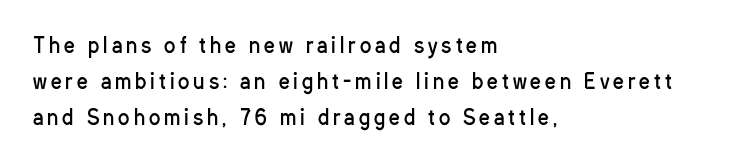
The image shows 21 px text type, upright; set left-aligned, line spacing 1.72x, not underlined.
